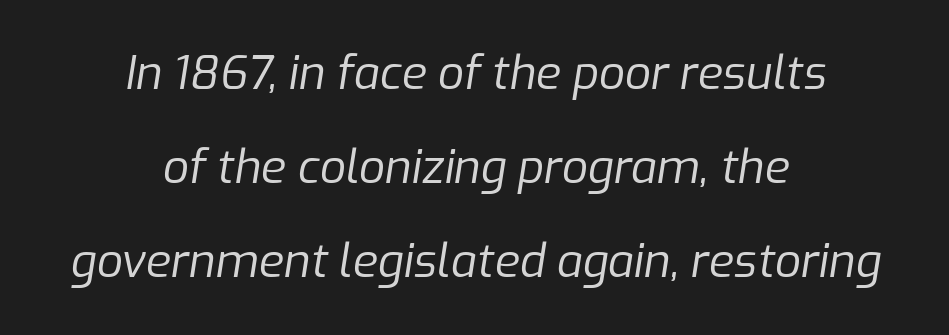
{"italic": "yes", "lean": "right", "slant_degrees": 9, "bold": "no", "weight": "regular", "width": "normal", "stroke_contrast": "low", "x_height": "medium", "monospaced": "no", "underline": "no", "align": "center", "line_spacing": "loose", "line_spacing_ratio": 2.04, "letter_spacing": "normal", "letter_spacing_em": 0.0, "glyph_px": 46}
